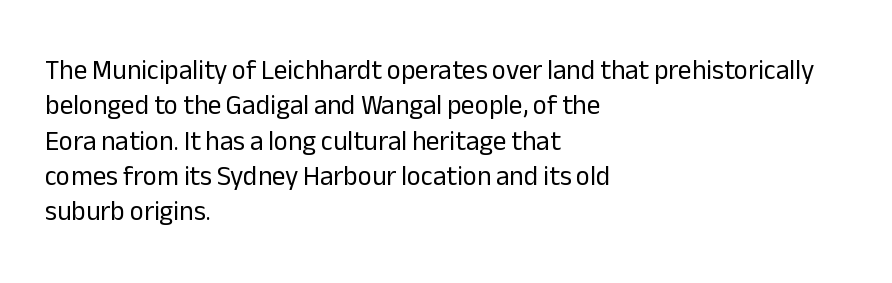
Line beginnings align vertically; line endings do not. The typography opts for an upright posture over an oblique one. Baseline-to-baseline distance is the conventional proportion of letter height. The characters are drawn with everyday or finer stroke widths. Here the glyphs are tracked normally, forming tight word shapes.
